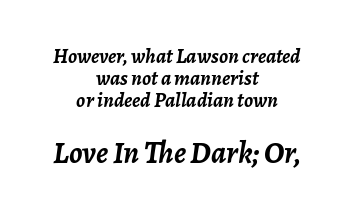
Q: Is the text bold? A: Yes.
Q: Is the text italic (slanted)? A: Yes, it leans right by about 7 degrees.
Q: Is the text underlined? A: No.
Q: How is the paragraph aligned? A: Centered.
Q: Is the spacing between letters normal or unusually wide? A: Normal.
Q: Is the spacing between lines tight, normal or loose? A: Tight.
Q: Which block of text is set in a larger size, the first (top) or the second (bottom)? A: The second (bottom) one.
Q: Width (condensed, normal, or wide)? A: Normal.
Q: Stroke contrast? A: Low.
Q: x-height? A: Medium.
Q: Monospaced? A: No.
